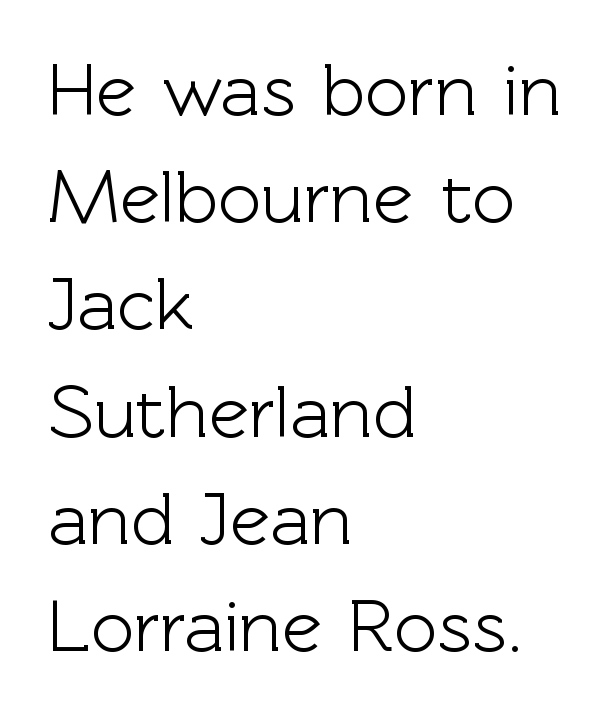
{"serif": "no", "italic": "no", "width": "normal", "x_height": "medium", "monospaced": "no", "underline": "no", "align": "left", "line_spacing": "normal", "line_spacing_ratio": 1.43, "letter_spacing": "normal", "letter_spacing_em": 0.0, "glyph_px": 75}
